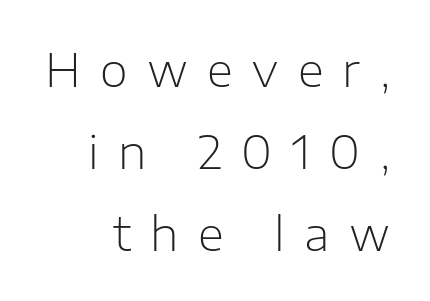
The image shows 45 px light sans-serif type, upright; set line spacing 1.82x, unusually wide letter spacing (+0.43 em), not underlined; low stroke contrast and a medium x-height.
